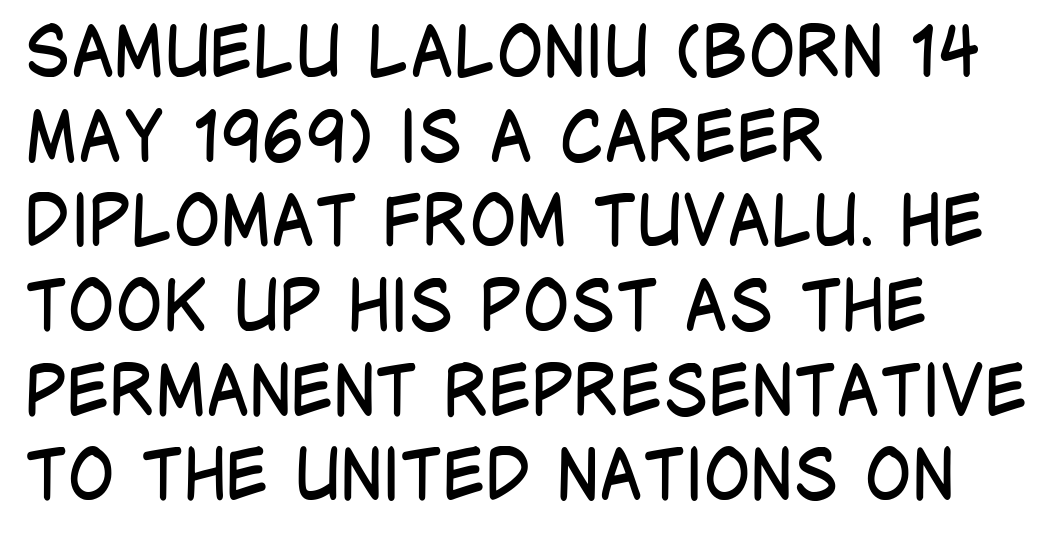
Q: Is the text bold? A: No.
Q: Is the text italic (slanted)? A: No, it is upright.
Q: Is the typeface a serif or a sans-serif typeface? A: Sans-serif.
Q: Is the text underlined? A: No.
Q: How is the paragraph aligned? A: Left-aligned.
Q: Is the spacing between letters normal or unusually wide? A: Normal.
Q: Width (condensed, normal, or wide)? A: Condensed.
Q: Stroke contrast? A: Low.
Q: x-height? A: Large.
Q: Monospaced? A: No.
